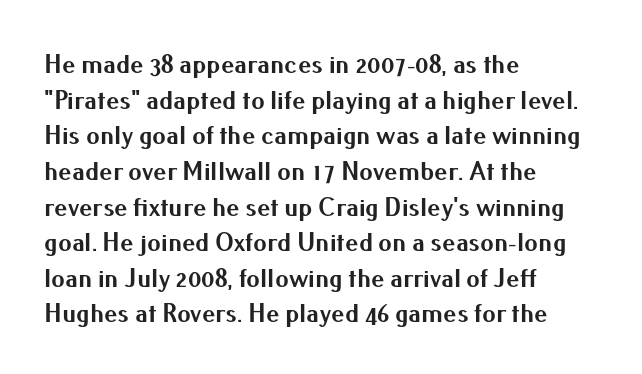
{"italic": "no", "bold": "yes", "underline": "no", "align": "left", "line_spacing": "normal", "line_spacing_ratio": 1.32, "letter_spacing": "normal", "letter_spacing_em": 0.0, "glyph_px": 27}
